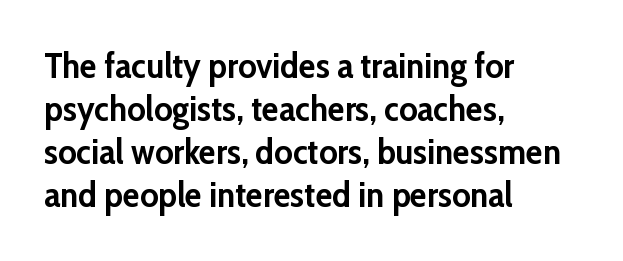
{"serif": "no", "italic": "no", "bold": "yes", "weight": "semibold", "width": "normal", "stroke_contrast": "low", "x_height": "medium", "monospaced": "no", "underline": "no", "align": "left", "line_spacing_ratio": 1.23, "letter_spacing": "normal", "letter_spacing_em": 0.0, "glyph_px": 35}
